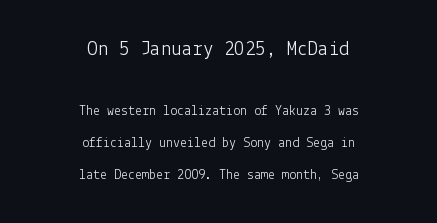
{"italic": "no", "bold": "no", "underline": "no", "align": "center", "line_spacing": "loose", "line_spacing_ratio": 2.29, "letter_spacing": "normal", "letter_spacing_em": 0.0, "larger_block": "first", "size_ratio": 1.5, "glyph_px": 21}
